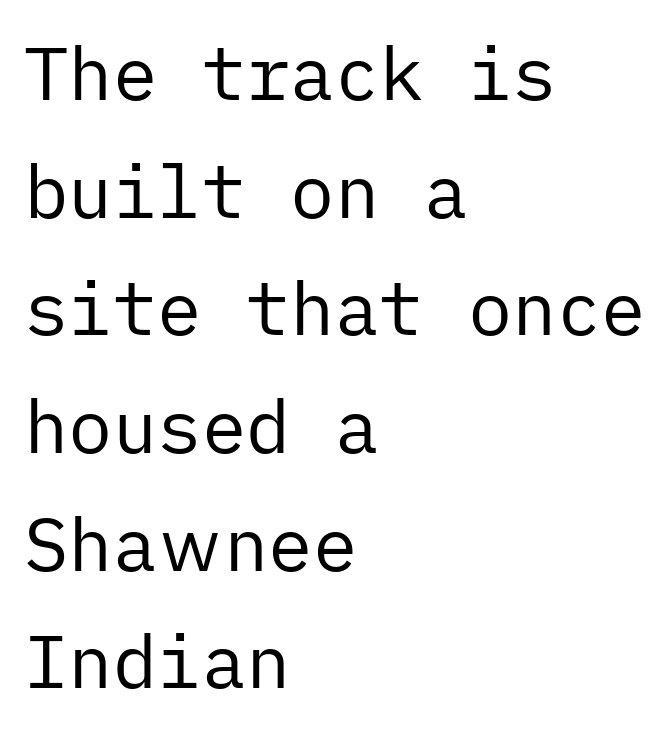
Reading down the block, your eye returns to a fixed left position each line. The zone under the glyphs is completely vacant. This is not heavy type; no bold has been used. It's the straight-up-and-down kind of type. Each letter's strokes conclude bluntly, with no projecting serifs. The space between consecutive lines is moderate.
